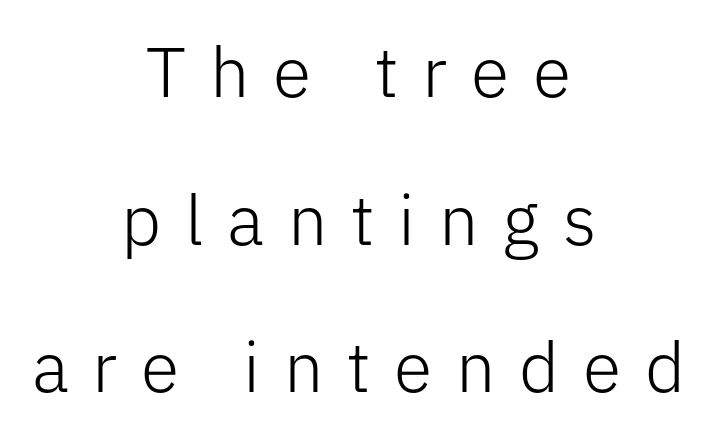
Q: Is the text bold? A: No.
Q: Is the text italic (slanted)? A: No, it is upright.
Q: Is the typeface a serif or a sans-serif typeface? A: Sans-serif.
Q: Is the text underlined? A: No.
Q: How is the paragraph aligned? A: Centered.
Q: Is the spacing between letters normal or unusually wide? A: Unusually wide.
Q: Is the spacing between lines tight, normal or loose? A: Loose.
Q: Width (condensed, normal, or wide)? A: Normal.
Q: Stroke contrast? A: Low.
Q: x-height? A: Medium.
Q: Monospaced? A: No.
